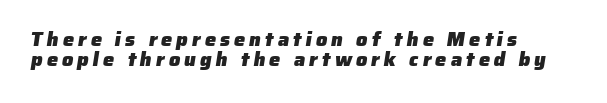
The image shows 20 px bold type; set left-aligned, tight line spacing (1.01x), unusually wide letter spacing (+0.2 em), not underlined.
